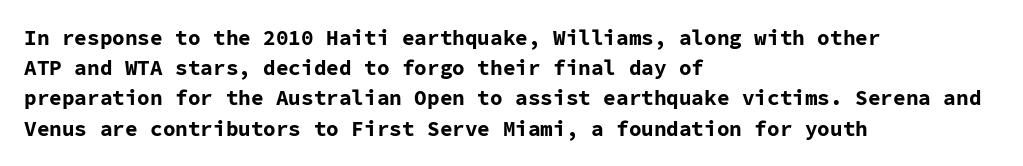
Emphasis by weight is at full strength: bold. Compared with typical body copy, the letter spacing here is the same. The passage shown is not underscored anywhere. Each new line begins a customary step beneath the previous one.
